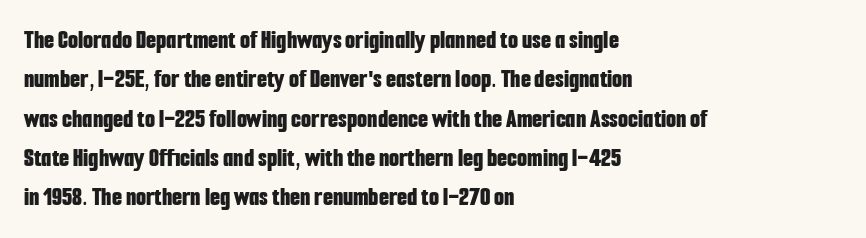
{"italic": "no", "bold": "yes", "underline": "no", "align": "left", "line_spacing": "normal", "line_spacing_ratio": 1.51, "letter_spacing": "normal", "letter_spacing_em": 0.0, "glyph_px": 26}
